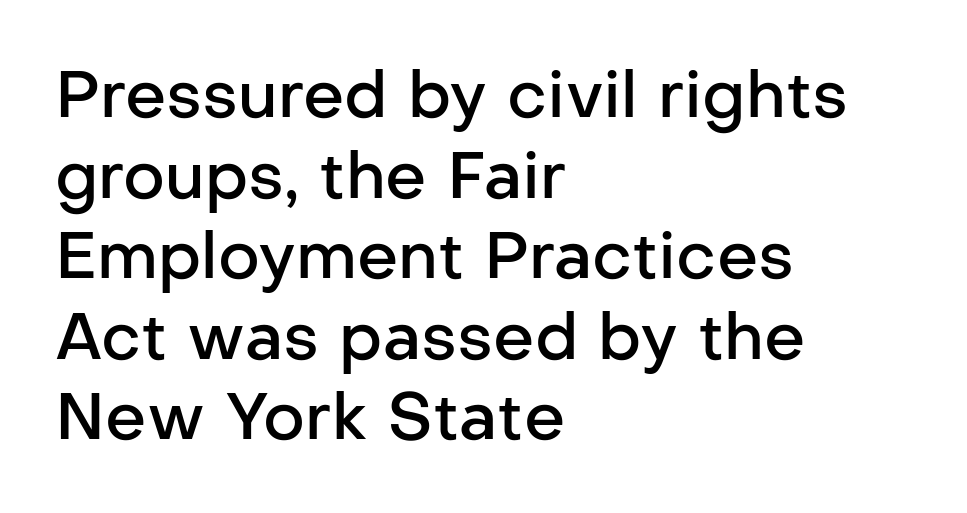
The type is set solid horizontally, with unmodified tracking. This is the in-between weight designers call semibold or demi. Think of a printed novel: that variable character pitch is what you see here. Teacher's note: observe the even left margin — that is flush-left alignment. This is roman type, the default non-slanted kind. Examine the stroke ends and you'll find no serifs.
